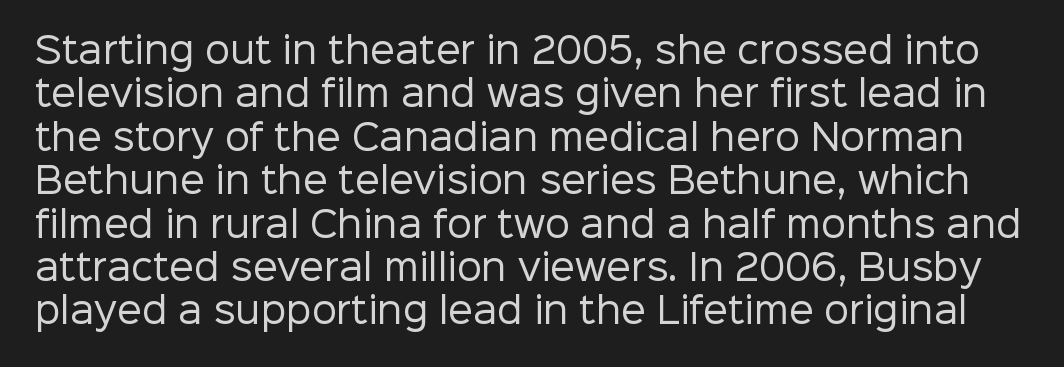
Q: Is the text bold? A: No.
Q: Is the text italic (slanted)? A: No, it is upright.
Q: Is the typeface a serif or a sans-serif typeface? A: Sans-serif.
Q: Is the text underlined? A: No.
Q: Is the spacing between letters normal or unusually wide? A: Normal.
Q: Width (condensed, normal, or wide)? A: Normal.
Q: Stroke contrast? A: Low.
Q: x-height? A: Medium.
Q: Monospaced? A: No.
